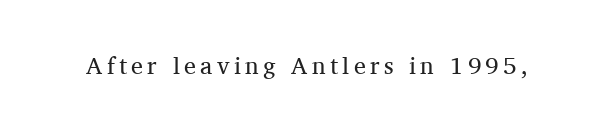
The image shows 24 px text type, upright; set not underlined.
